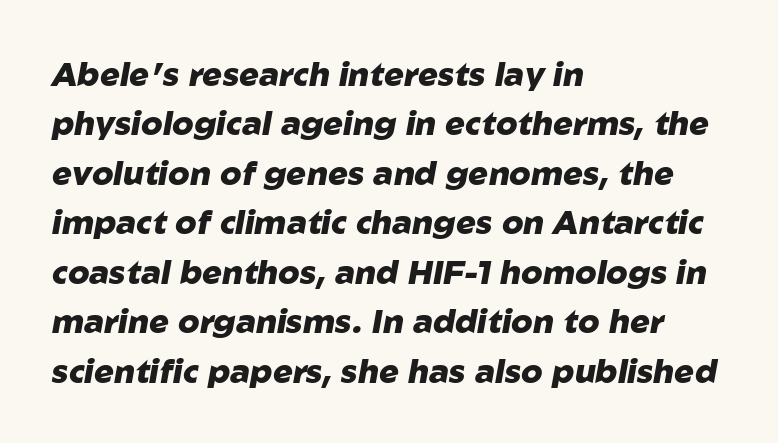
{"italic": "yes", "lean": "right", "slant_degrees": 10, "bold": "yes", "weight": "heavy", "width": "normal", "stroke_contrast": "low", "x_height": "medium", "monospaced": "no", "underline": "no", "align": "left", "line_spacing": "normal", "line_spacing_ratio": 1.5, "letter_spacing": "normal", "letter_spacing_em": 0.0, "glyph_px": 33}
